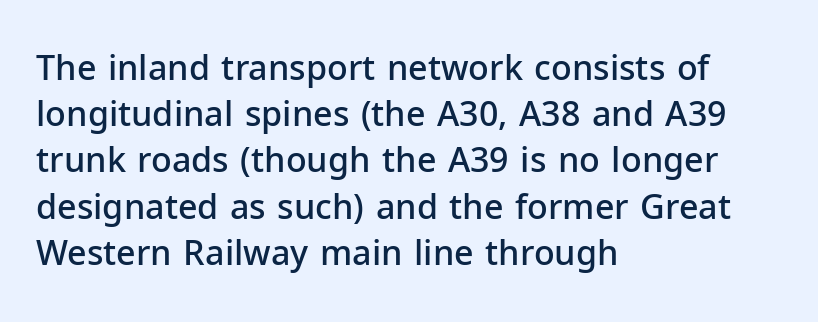
Q: Is the text bold? A: Semi-bold.
Q: Is the text italic (slanted)? A: No, it is upright.
Q: Is the typeface a serif or a sans-serif typeface? A: Sans-serif.
Q: Is the text underlined? A: No.
Q: How is the paragraph aligned? A: Left-aligned.
Q: Is the spacing between letters normal or unusually wide? A: Normal.
Q: Is the spacing between lines tight, normal or loose? A: Normal.
Q: Width (condensed, normal, or wide)? A: Normal.
Q: Stroke contrast? A: Low.
Q: x-height? A: Medium.
Q: Monospaced? A: No.
